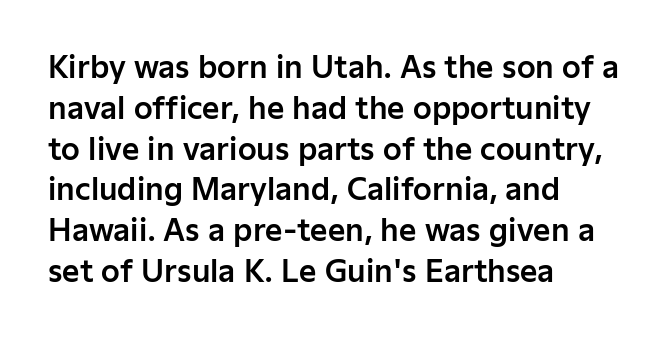
The image shows 30 px sans-serif type, upright; set left-aligned, normal line spacing (1.36x), normal letter spacing, not underlined; low stroke contrast and a medium x-height.
